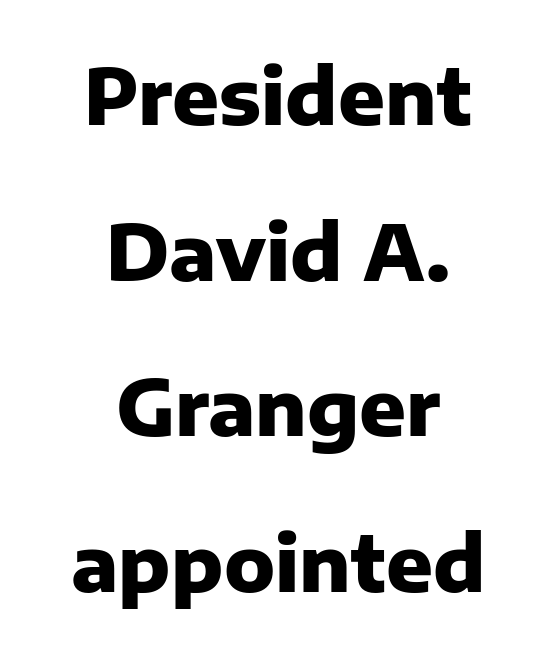
Stroke thickness is high; the sample reads as a true bold. The passage shown is typed in a proportional face where columns would drift. Is there much room between lines? Yes — plenty of vertical air separates them. Caption: multi-line text, centered on the measure. The typography opts for an upright posture over an oblique one.
